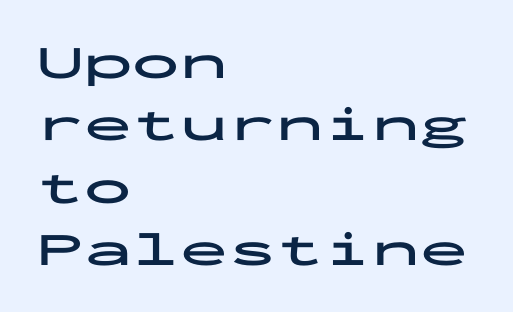
Anything drawn beneath the words? Only blank space. The type sits square on the baseline with zero lean. Baseline-to-baseline distance is the conventional proportion of letter height. Caption: standard tracking, unaltered.
